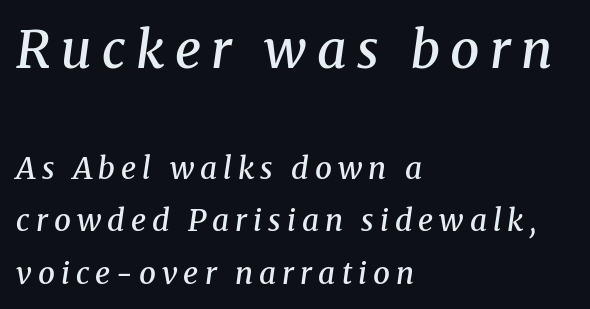
Q: Is the text bold? A: Semi-bold.
Q: Is the text italic (slanted)? A: Yes, it leans right by about 8 degrees.
Q: Is the typeface a serif or a sans-serif typeface? A: Serif.
Q: Is the text underlined? A: No.
Q: How is the paragraph aligned? A: Left-aligned.
Q: Is the spacing between letters normal or unusually wide? A: Unusually wide.
Q: Which block of text is set in a larger size, the first (top) or the second (bottom)? A: The first (top) one.
Q: Width (condensed, normal, or wide)? A: Normal.
Q: Stroke contrast? A: Medium.
Q: x-height? A: Medium.
Q: Monospaced? A: No.
